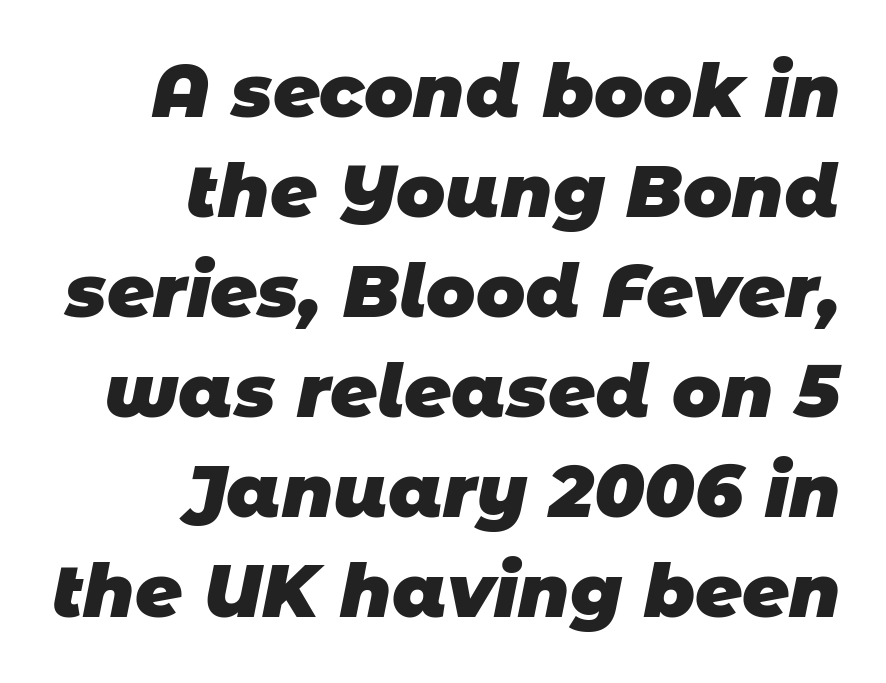
The image shows 73 px heavy sans-serif type; set right-aligned, normal line spacing (1.37x), normal letter spacing, not underlined; low stroke contrast and a large x-height.
